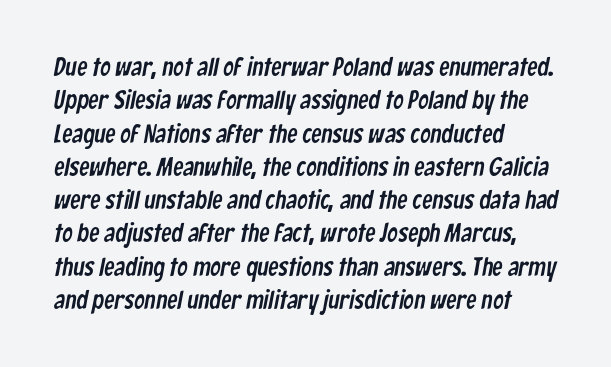
{"underline": "no", "align": "left", "line_spacing": "normal", "line_spacing_ratio": 1.28, "letter_spacing": "normal", "letter_spacing_em": 0.0, "glyph_px": 26}
